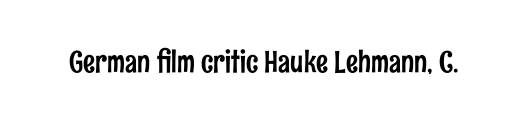
{"serif": "no", "italic": "no", "width": "condensed", "stroke_contrast": "low", "x_height": "medium", "monospaced": "no", "underline": "no", "letter_spacing": "normal", "letter_spacing_em": 0.0, "glyph_px": 30}
